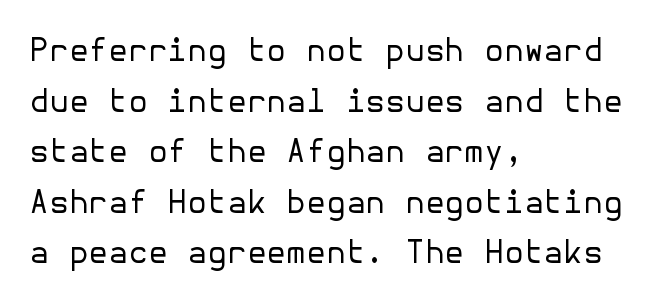
{"serif": "no", "italic": "no", "bold": "no", "weight": "regular", "width": "normal", "stroke_contrast": "low", "x_height": "medium", "underline": "no", "align": "left", "line_spacing": "normal", "line_spacing_ratio": 1.58, "letter_spacing": "normal", "letter_spacing_em": 0.0, "glyph_px": 32}
